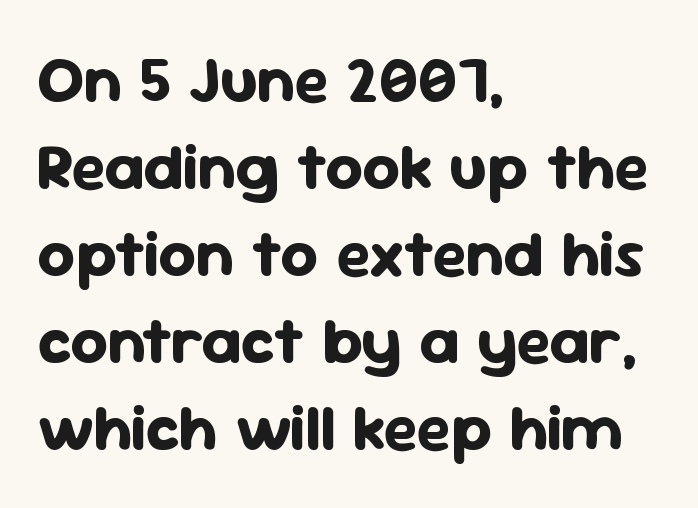
Q: Is the text bold? A: Yes.
Q: Is the text italic (slanted)? A: No, it is upright.
Q: Is the typeface a serif or a sans-serif typeface? A: Sans-serif.
Q: Is the text underlined? A: No.
Q: How is the paragraph aligned? A: Left-aligned.
Q: Is the spacing between letters normal or unusually wide? A: Normal.
Q: Is the spacing between lines tight, normal or loose? A: Normal.
Q: Width (condensed, normal, or wide)? A: Normal.
Q: Stroke contrast? A: Low.
Q: x-height? A: Medium.
Q: Monospaced? A: No.
